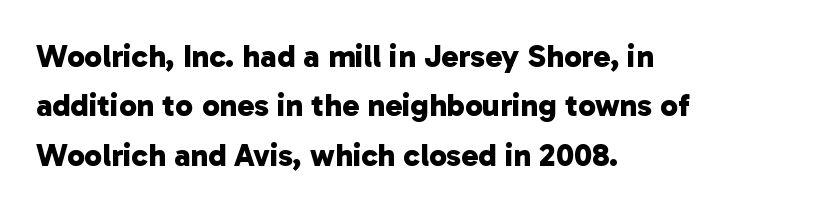
Rows of type keep a routine distance in the vertical direction. This sample uses plain, unmodified letter spacing. A clean baseline with only descenders dipping below it. A student would call this left alignment; a typographer would say flush left, rag right.
